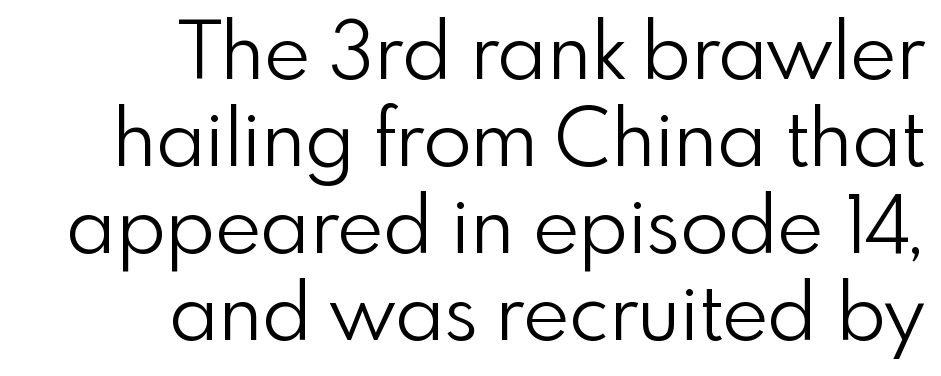
You could call the tracking neutral — neither tight nor loose. A bare baseline throughout the passage. The typography opts for an upright posture over an oblique one. The vertical gap from one line to the next is small. In terms of letterform style, serifs are entirely absent.
